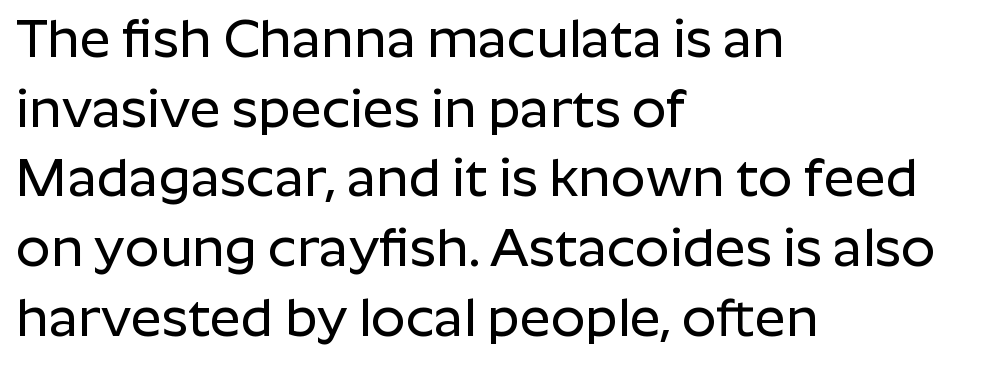
Posture: straight, roman, zero tilt. Nothing unusual about the tracking: characters are spaced as the font intends. Decoration check: the copy has no underline. The paragraph shown leans on its left margin. Letterform terminals end flat and unadorned throughout the passage. The passage shown is typed in a proportional face where columns would drift.
